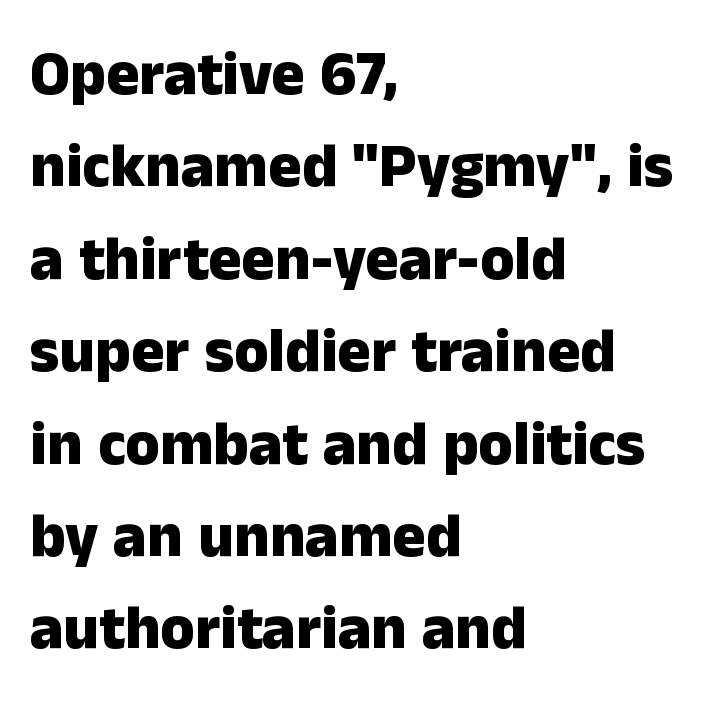
{"serif": "no", "italic": "no", "bold": "yes", "weight": "heavy", "width": "normal", "stroke_contrast": "low", "x_height": "medium", "monospaced": "no", "underline": "no", "align": "left", "line_spacing": "normal", "line_spacing_ratio": 1.49, "letter_spacing": "normal", "letter_spacing_em": 0.0, "glyph_px": 62}
